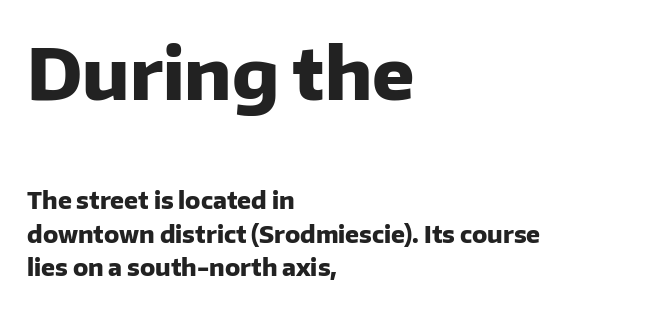
Q: Is the text bold? A: Yes.
Q: Is the text italic (slanted)? A: No, it is upright.
Q: Is the typeface a serif or a sans-serif typeface? A: Sans-serif.
Q: Is the text underlined? A: No.
Q: How is the paragraph aligned? A: Left-aligned.
Q: Is the spacing between letters normal or unusually wide? A: Normal.
Q: Is the spacing between lines tight, normal or loose? A: Normal.
Q: Which block of text is set in a larger size, the first (top) or the second (bottom)? A: The first (top) one.
Q: Width (condensed, normal, or wide)? A: Normal.
Q: Stroke contrast? A: Low.
Q: x-height? A: Medium.
Q: Monospaced? A: No.
